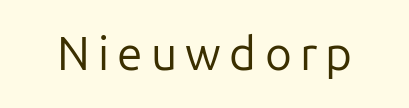
Q: Is the text bold? A: No.
Q: Is the text italic (slanted)? A: No, it is upright.
Q: Is the typeface a serif or a sans-serif typeface? A: Sans-serif.
Q: Is the text underlined? A: No.
Q: Width (condensed, normal, or wide)? A: Normal.
Q: Stroke contrast? A: Low.
Q: x-height? A: Medium.
Q: Monospaced? A: No.
